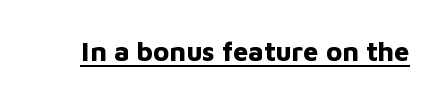
The letters stand straight up with perfectly vertical stems. Between one letter and the next there's only the usual sliver of space. Underlining? Definitely there. Strokes here are thick enough to call this a true bold.
